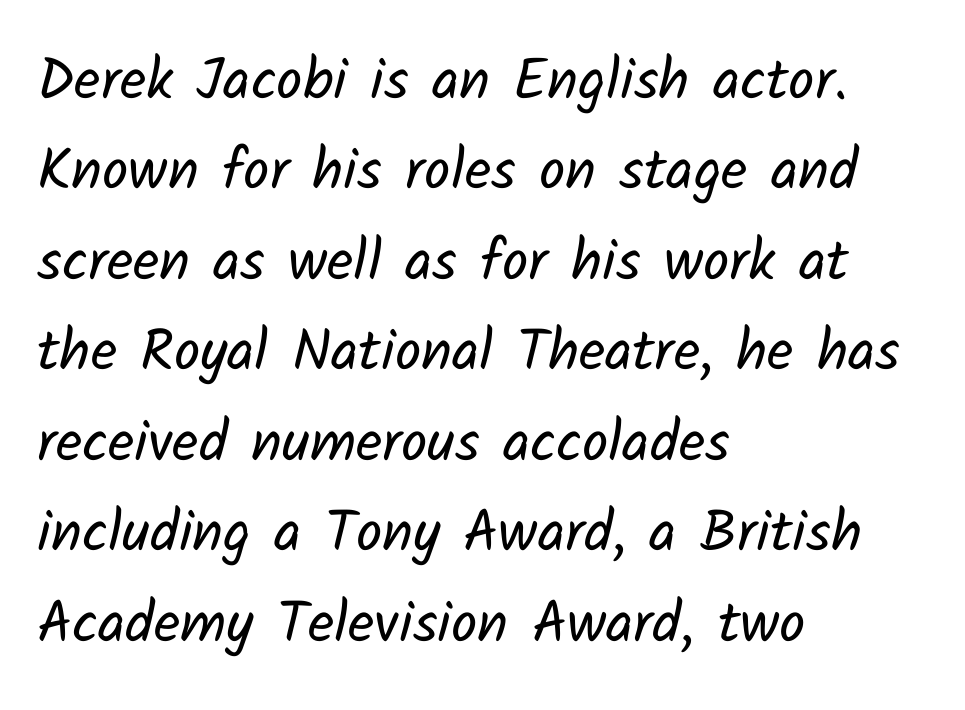
The image shows 58 px regular-weight sans-serif type; set left-aligned, normal line spacing (1.56x), normal letter spacing, not underlined; low stroke contrast and a medium x-height.
